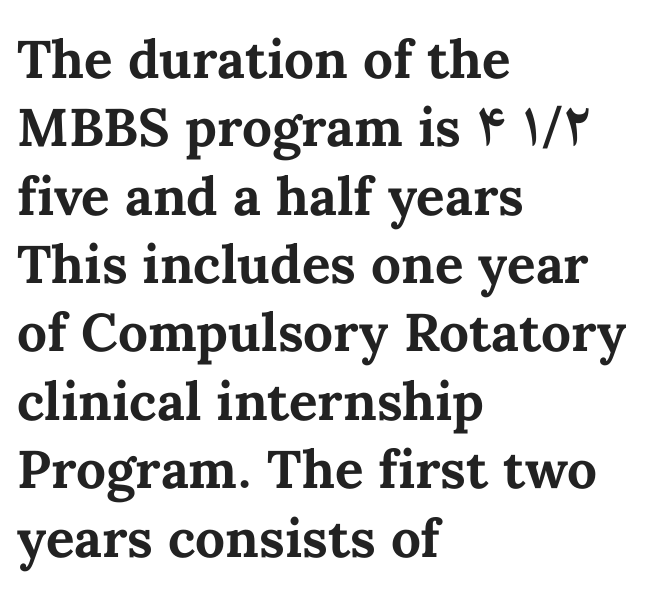
Characters follow at the spacing the type designer built in. Is the block centered? No — it sits flush against the left margin. Spacing verdict: proportional, widths tailored to each character. Descenders are the only things crossing below the line. The typesetting leans heavy: a genuine bold.
